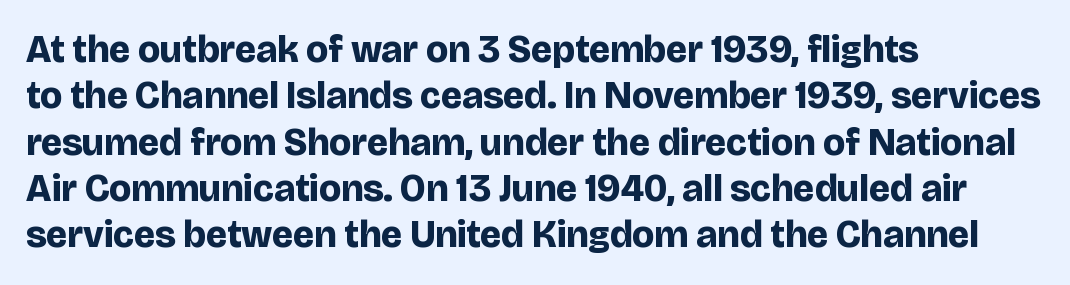
The specimen omits any rule beneath the text block's lines. The rendering uses natural spacing where letterforms have individual widths. No feet cap the strokes, marking this as sans-serif type. Heft: maximum for text — a bold. Does extra space separate the letters? No, they use regular spacing.
